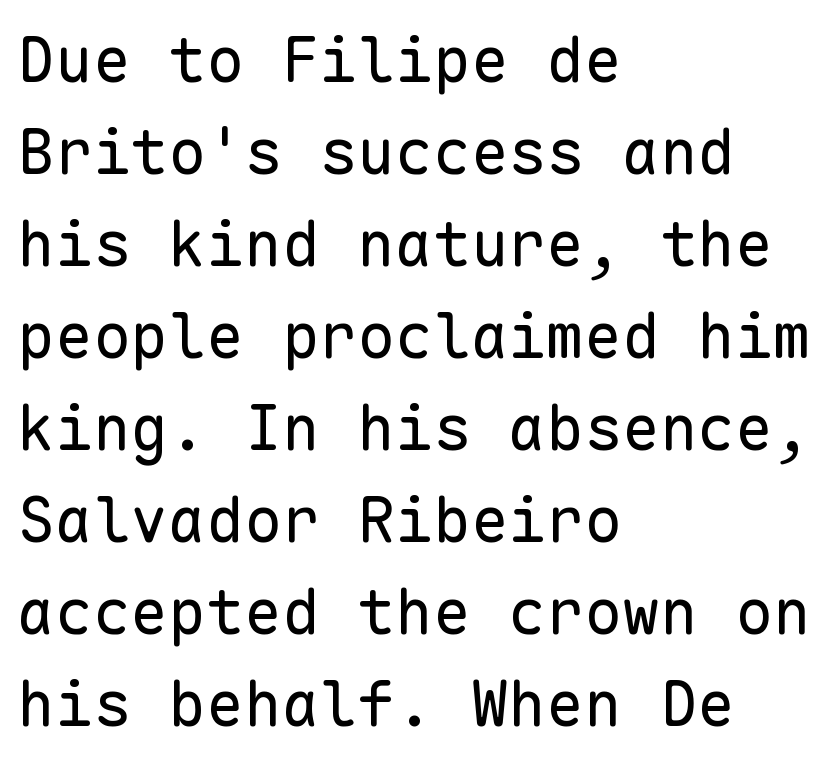
Students, note that the glyphs here touch the page at normal intervals. You could count columns in this text — the font is strictly monospaced. Font category for this specimen: sans-serif. Italic? Not at all — the glyphs are vertical. The space beneath each line is pristine and unruled.
